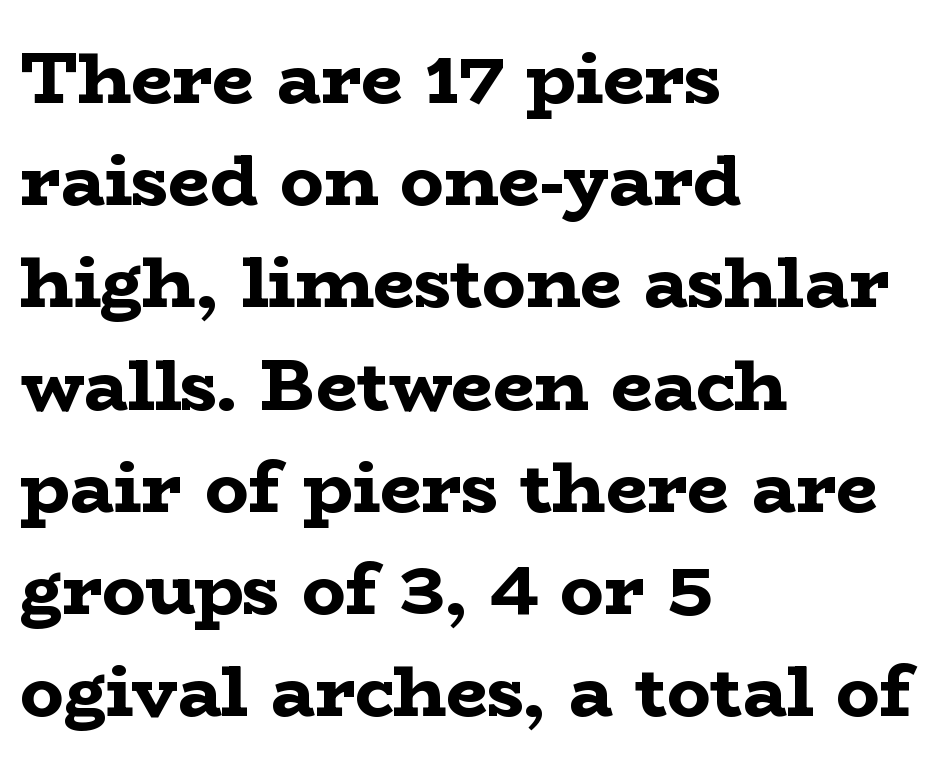
I'd call this a serif setting — the letters wear small feet. A classic flush-left, rag-right setting is used for this passage. Posture: upright roman. Each letter keeps its own natural width here, so spacing adapts to shape.
